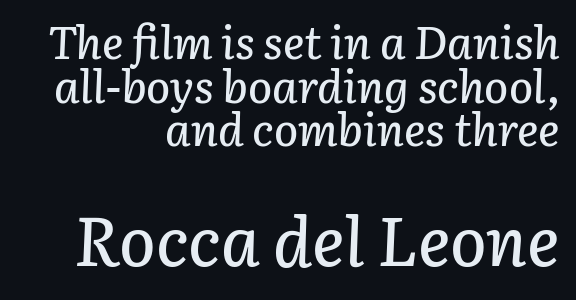
{"italic": "yes", "lean": "right", "slant_degrees": 3, "width": "normal", "stroke_contrast": "low", "x_height": "medium", "monospaced": "no", "underline": "no", "align": "right", "line_spacing": "tight", "line_spacing_ratio": 0.97, "letter_spacing": "normal", "letter_spacing_em": 0.0, "larger_block": "second", "size_ratio": 1.51, "glyph_px": 68}
